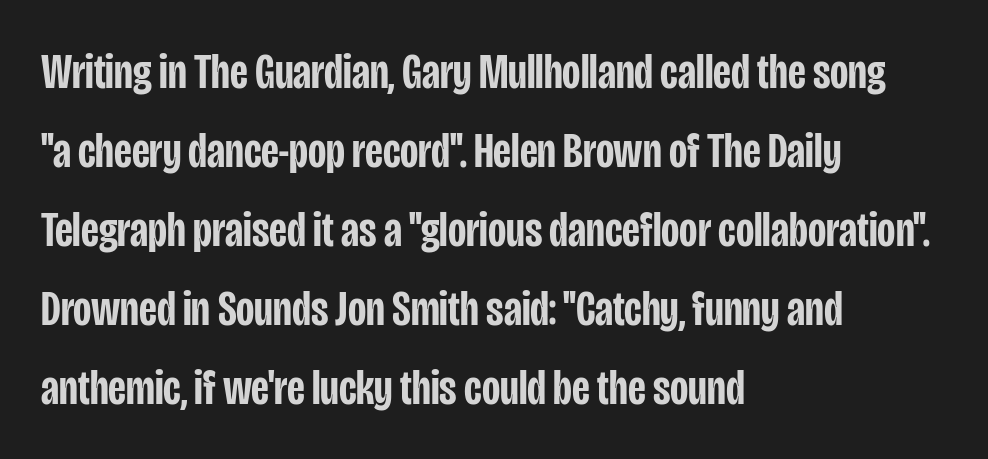
Tall strokes in this sample are plumb rather than angled. Glyph-to-glyph distance matches everyday printed text. The designer went with a sans here, leaving each stem footless. The face used here is proportionally spaced, like ordinary book or web type.
